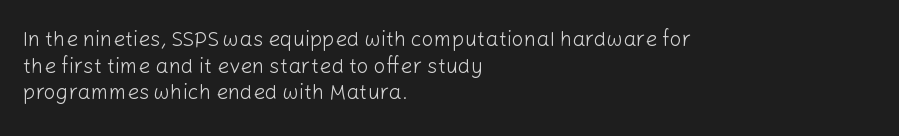
Summary of weight: not heavy and not bold. The vertical gap from one line to the next is medium. The type is set solid horizontally, with unmodified tracking. No italicization has been applied; the sample stays upright. The paragraph shown leans on its left margin. The gap between lines stays unmarked.
